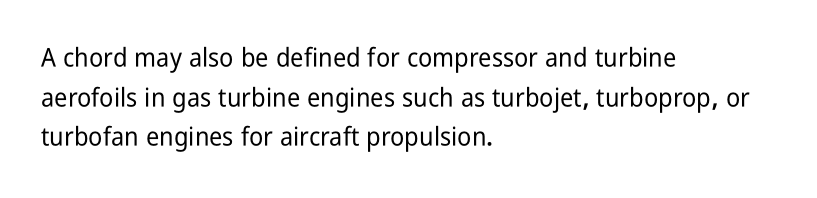
Q: Is the text italic (slanted)? A: No, it is upright.
Q: Is the text underlined? A: No.
Q: How is the paragraph aligned? A: Left-aligned.
Q: Is the spacing between letters normal or unusually wide? A: Normal.
Q: Is the spacing between lines tight, normal or loose? A: Normal.
